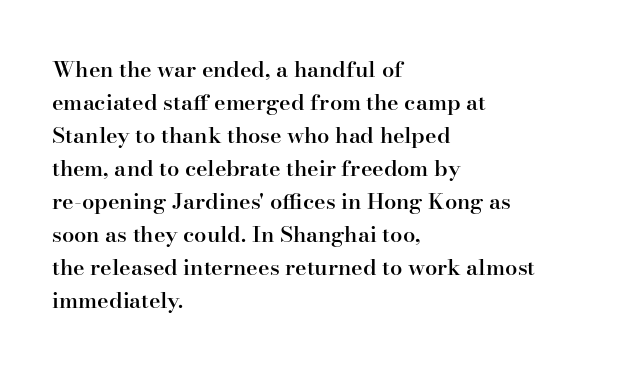
The image shows 22 px text type, upright; set left-aligned, normal line spacing (1.5x), normal letter spacing, not underlined.
